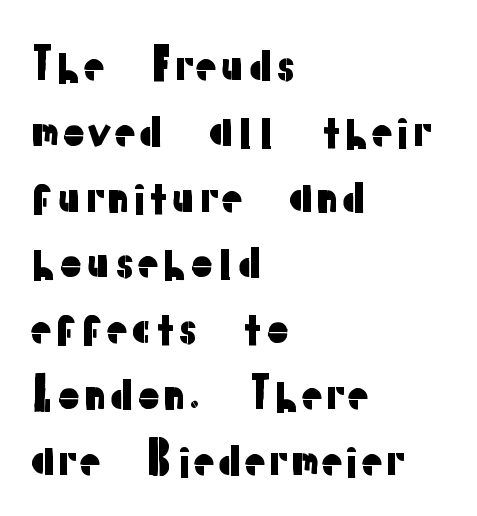
The image shows 43 px sans-serif type, upright; set left-aligned, normal line spacing (1.53x), normal letter spacing, not underlined; low stroke contrast and a medium x-height.
